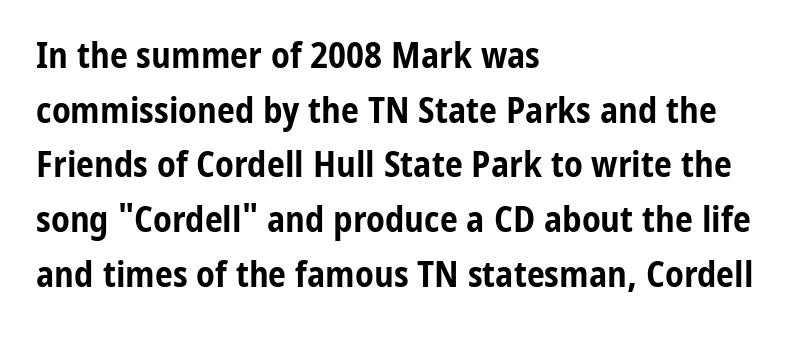
The image shows 36 px bold, condensed sans-serif type, upright; set left-aligned, normal line spacing (1.52x), normal letter spacing, not underlined; low stroke contrast and a medium x-height.
